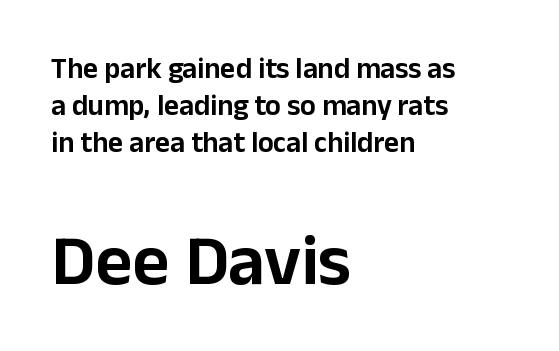
Caption: standard tracking, unaltered. A typesetter would call this proportional, since set widths differ per character. The space beneath each line is pristine and unruled. The specimen reads as upright at a glance.
